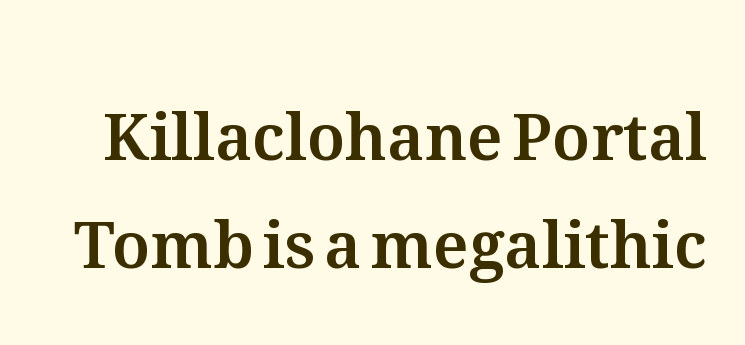
The image shows 64 px text type, upright; set normal line spacing (1.68x), normal letter spacing, not underlined; medium stroke contrast and a medium x-height.
